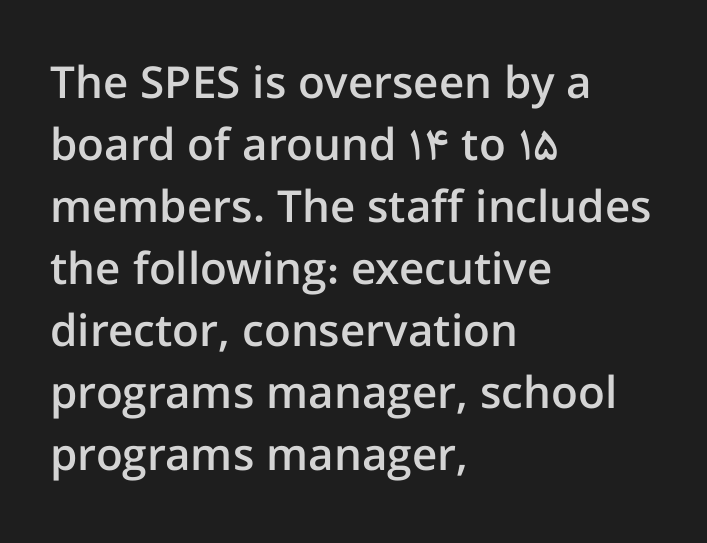
Q: Is the text bold? A: Semi-bold.
Q: Is the text italic (slanted)? A: No, it is upright.
Q: Is the typeface a serif or a sans-serif typeface? A: Sans-serif.
Q: Is the text underlined? A: No.
Q: How is the paragraph aligned? A: Left-aligned.
Q: Is the spacing between letters normal or unusually wide? A: Normal.
Q: Is the spacing between lines tight, normal or loose? A: Normal.
Q: Width (condensed, normal, or wide)? A: Normal.
Q: Stroke contrast? A: Low.
Q: x-height? A: Medium.
Q: Monospaced? A: No.
